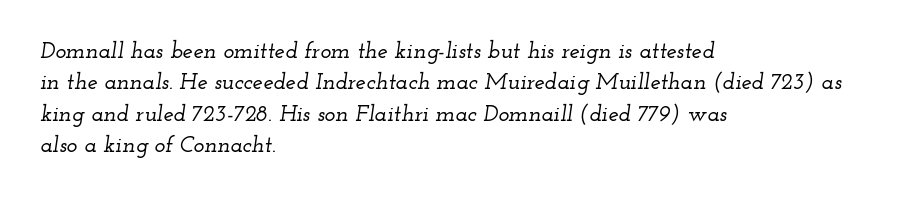
{"italic": "yes", "lean": "right", "slant_degrees": 12, "underline": "no", "align": "left", "line_spacing": "normal", "line_spacing_ratio": 1.36, "letter_spacing": "normal", "letter_spacing_em": 0.0, "glyph_px": 23}
